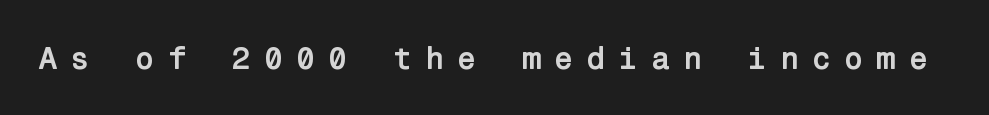
The image shows 32 px semibold sans-serif type, upright; set unusually wide letter spacing (+0.39 em), not underlined; low stroke contrast and a medium x-height.
